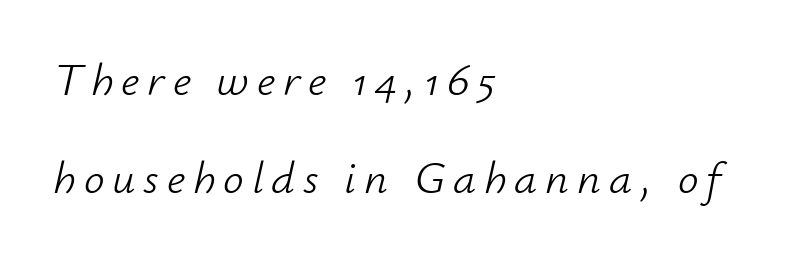
The leading is generous, giving the passage an open texture. The face used here is proportionally spaced, like ordinary book or web type. The space beneath each line is pristine and unruled. Designer's note — italics engaged. Ink coverage per letter is moderate at most. Reading down the block, your eye returns to a fixed left position each line.
